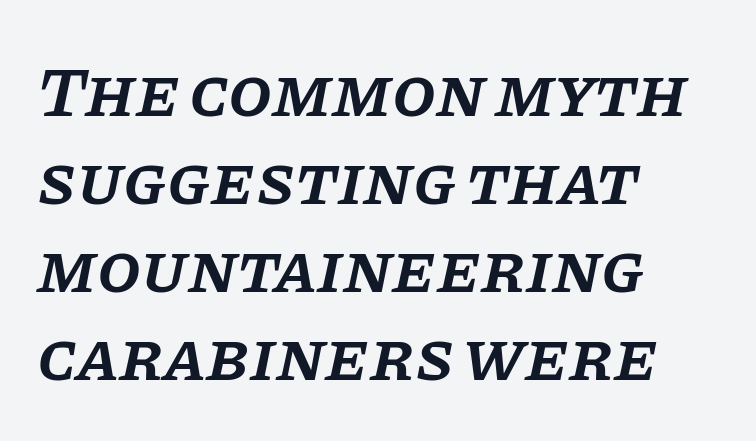
The image shows 71 px semibold serif type, italic (leaning right); set left-aligned, line spacing 1.24x, normal letter spacing, not underlined; low stroke contrast and a large x-height.
